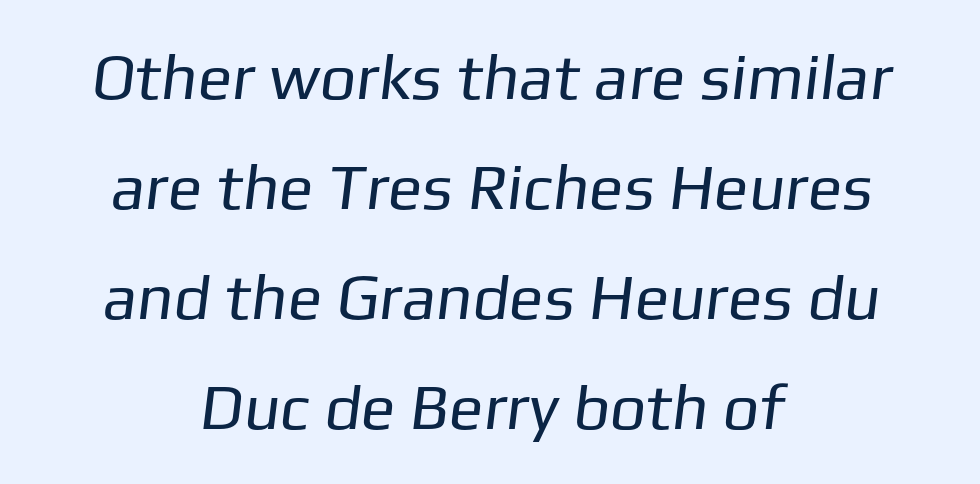
{"serif": "no", "bold": "no", "weight": "regular", "width": "normal", "stroke_contrast": "low", "x_height": "medium", "monospaced": "no", "underline": "no", "align": "center", "line_spacing_ratio": 1.72, "letter_spacing": "normal", "letter_spacing_em": 0.0, "glyph_px": 64}
